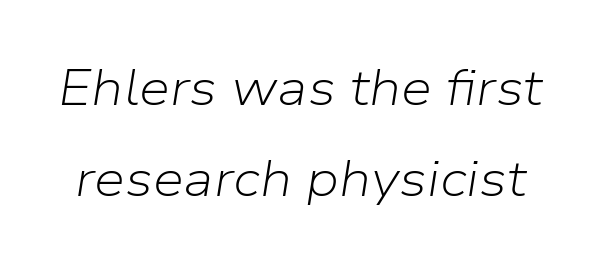
{"italic": "yes", "lean": "right", "slant_degrees": 9, "bold": "no", "weight": "light", "width": "normal", "stroke_contrast": "low", "x_height": "medium", "monospaced": "no", "underline": "no", "line_spacing_ratio": 1.83, "letter_spacing": "normal", "letter_spacing_em": 0.0, "glyph_px": 50}
